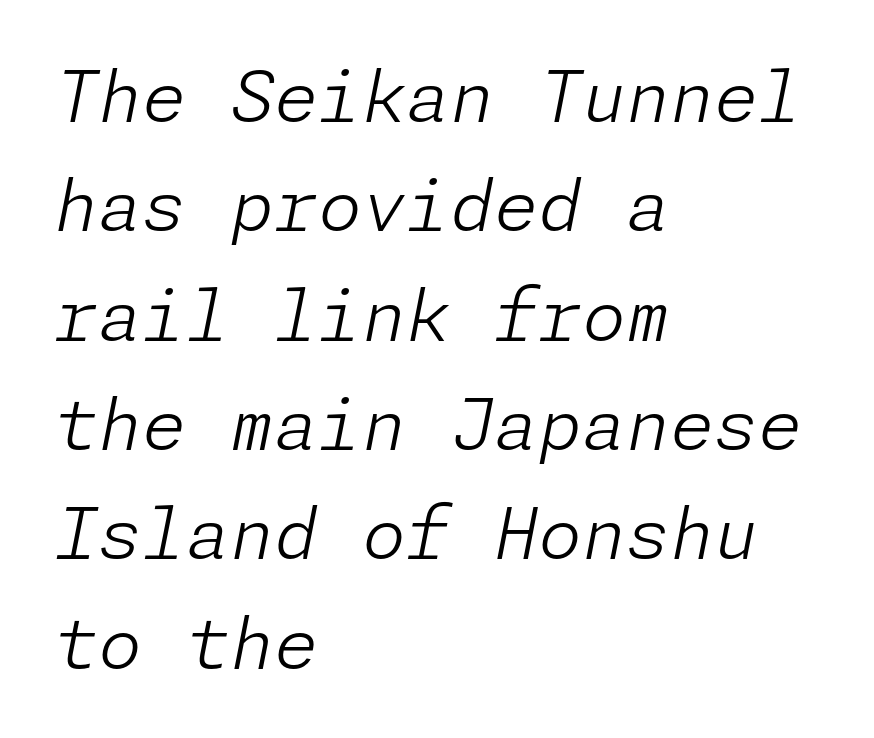
No heavy texture on the line: the type isn't bold. The text block is weighted toward the left margin, trailing off unevenly rightward. Underlining? Definitely not there. Students, observe: this is what conventionally led text looks like.
